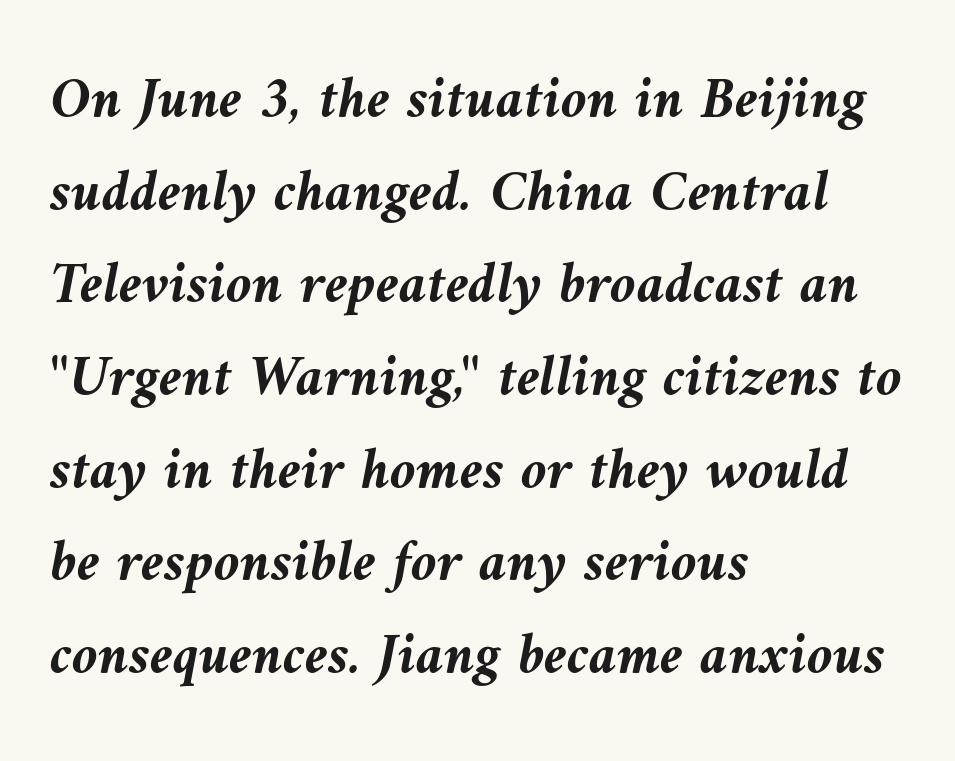
Q: Is the text bold? A: Yes.
Q: Is the text italic (slanted)? A: Yes, it leans left by about 9 degrees.
Q: Is the text underlined? A: No.
Q: How is the paragraph aligned? A: Left-aligned.
Q: Is the spacing between letters normal or unusually wide? A: Normal.
Q: Is the spacing between lines tight, normal or loose? A: Normal.
Q: Width (condensed, normal, or wide)? A: Normal.
Q: Stroke contrast? A: Medium.
Q: x-height? A: Medium.
Q: Monospaced? A: No.
